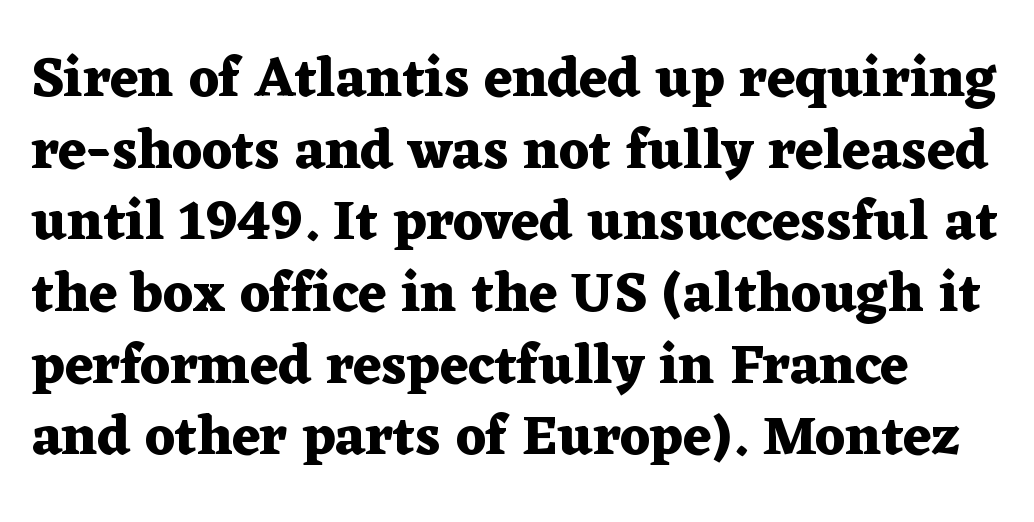
The image shows 56 px heavy, wide serif type, upright; set normal line spacing (1.28x), normal letter spacing, not underlined; medium stroke contrast and a medium x-height.
